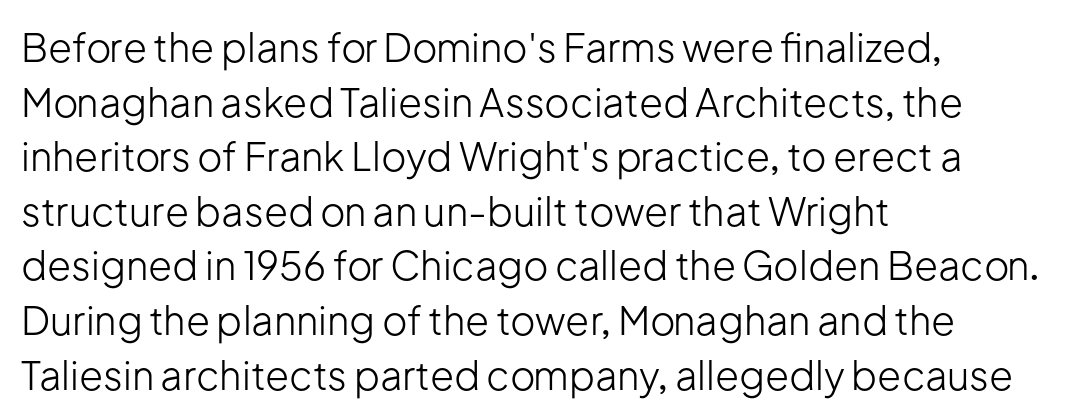
{"serif": "no", "italic": "no", "bold": "no", "weight": "light", "width": "normal", "stroke_contrast": "low", "x_height": "medium", "monospaced": "no", "underline": "no", "align": "left", "line_spacing": "normal", "line_spacing_ratio": 1.4, "letter_spacing": "normal", "letter_spacing_em": 0.0, "glyph_px": 39}
